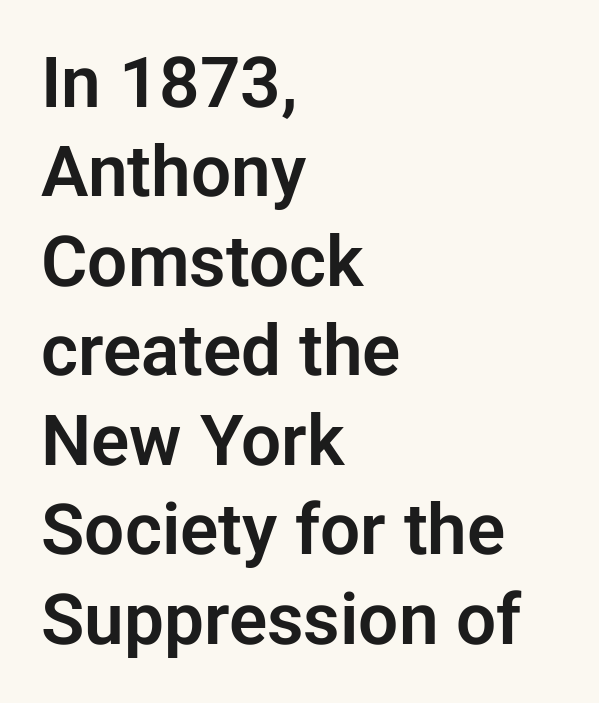
{"serif": "no", "italic": "no", "width": "normal", "stroke_contrast": "low", "x_height": "medium", "monospaced": "no", "underline": "no", "align": "left", "line_spacing": "normal", "line_spacing_ratio": 1.26, "letter_spacing": "normal", "letter_spacing_em": 0.0, "glyph_px": 71}
